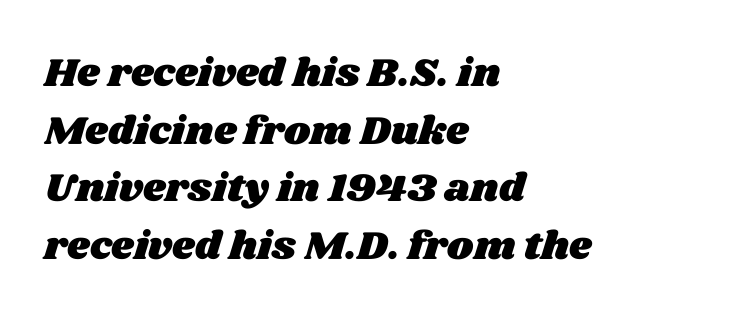
Q: Is the text underlined? A: No.
Q: How is the paragraph aligned? A: Left-aligned.
Q: Is the spacing between letters normal or unusually wide? A: Normal.
Q: Is the spacing between lines tight, normal or loose? A: Normal.
Q: Width (condensed, normal, or wide)? A: Wide.
Q: Stroke contrast? A: Medium.
Q: x-height? A: Large.
Q: Monospaced? A: No.
